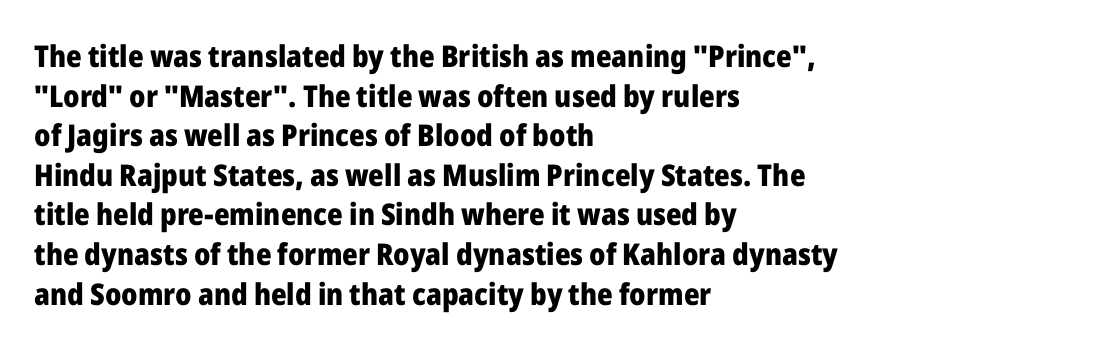
You could not count columns in this text — the font is proportionally spaced. The rendering uses a moderate line-height, typical for paragraphs. These lines carry a lot of weight — the face is fully bold. The words here are not underlined.
